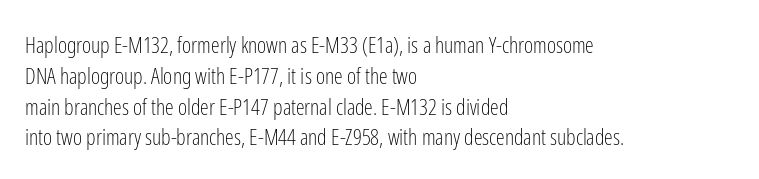
{"italic": "no", "bold": "no", "underline": "no", "align": "left", "line_spacing": "normal", "line_spacing_ratio": 1.4, "letter_spacing": "normal", "letter_spacing_em": 0.0, "glyph_px": 22}
